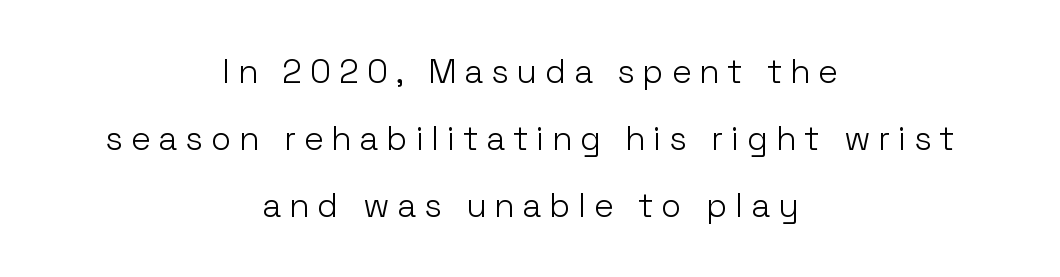
Q: Is the text bold? A: No.
Q: Is the text italic (slanted)? A: No, it is upright.
Q: Is the typeface a serif or a sans-serif typeface? A: Sans-serif.
Q: Is the text underlined? A: No.
Q: How is the paragraph aligned? A: Centered.
Q: Is the spacing between letters normal or unusually wide? A: Unusually wide.
Q: Is the spacing between lines tight, normal or loose? A: Loose.
Q: Width (condensed, normal, or wide)? A: Normal.
Q: Stroke contrast? A: Low.
Q: x-height? A: Medium.
Q: Monospaced? A: No.
